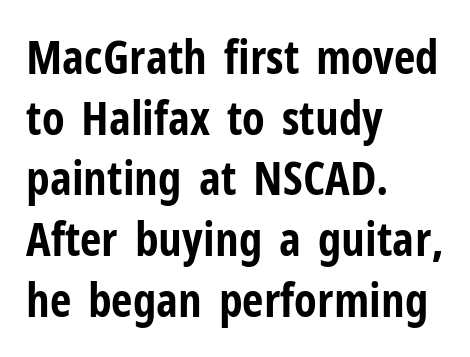
This sample uses a sans-serif face. The type is set solid horizontally, with unmodified tracking. The passage shown is typed in a proportional face where columns would drift. The letters stand straight up with perfectly vertical stems. Horizontally, the lines are justified to the leading edge only. The designer left line spacing at the default.
